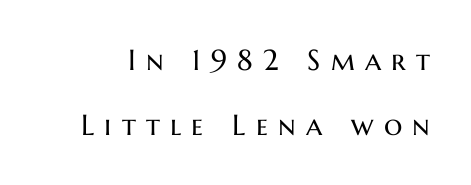
The image shows 29 px regular-weight sans-serif type, upright; set loose line spacing (2.23x), unusually wide letter spacing (+0.35 em), not underlined; medium stroke contrast and a medium x-height.
